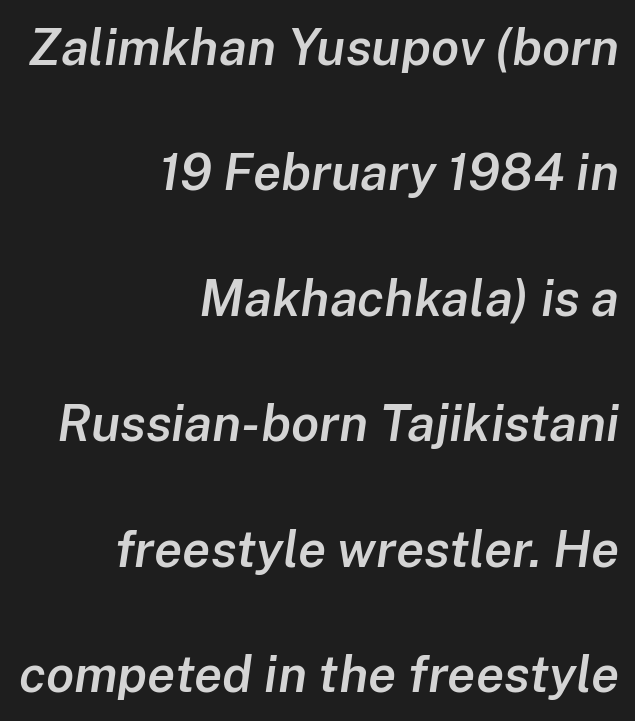
The image shows 51 px semibold type, italic (leaning right); set right-aligned, loose line spacing (2.46x), normal letter spacing, not underlined; low stroke contrast and a medium x-height.
